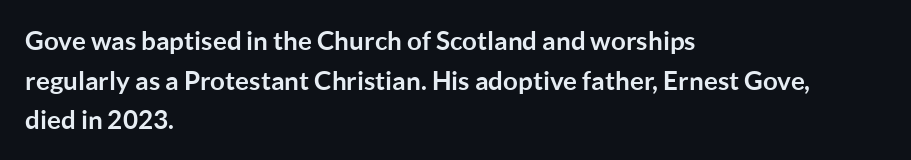
Q: Is the text bold? A: Yes.
Q: Is the text italic (slanted)? A: No, it is upright.
Q: Is the text underlined? A: No.
Q: How is the paragraph aligned? A: Left-aligned.
Q: Is the spacing between letters normal or unusually wide? A: Normal.
Q: Is the spacing between lines tight, normal or loose? A: Normal.
